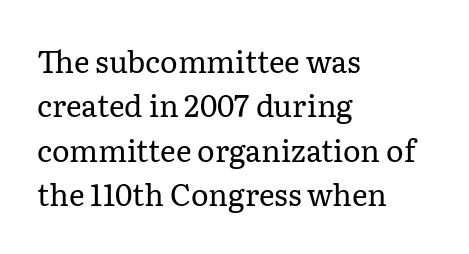
The image shows 30 px regular-weight serif type, upright; set left-aligned, normal line spacing (1.48x), normal letter spacing, not underlined; low stroke contrast and a medium x-height.
